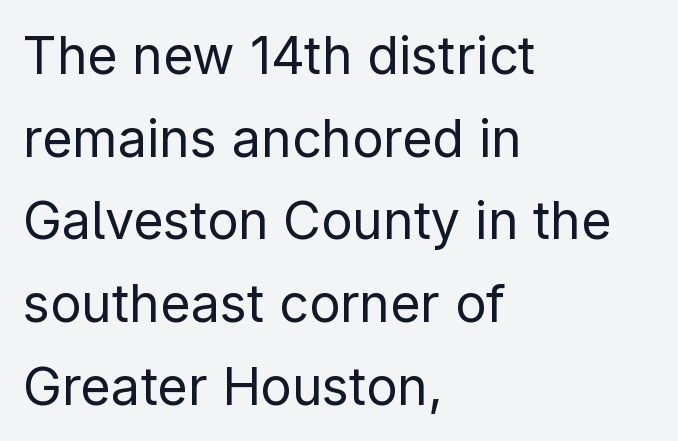
Q: Is the text bold? A: No.
Q: Is the text italic (slanted)? A: No, it is upright.
Q: Is the typeface a serif or a sans-serif typeface? A: Sans-serif.
Q: Is the text underlined? A: No.
Q: How is the paragraph aligned? A: Left-aligned.
Q: Is the spacing between letters normal or unusually wide? A: Normal.
Q: Is the spacing between lines tight, normal or loose? A: Normal.
Q: Width (condensed, normal, or wide)? A: Normal.
Q: Stroke contrast? A: Low.
Q: x-height? A: Medium.
Q: Monospaced? A: No.
